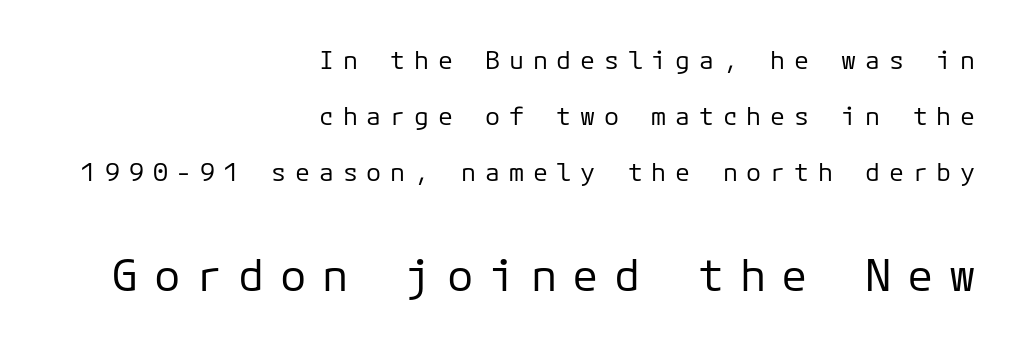
Q: Is the text bold? A: No.
Q: Is the text italic (slanted)? A: No, it is upright.
Q: Is the typeface a serif or a sans-serif typeface? A: Sans-serif.
Q: Is the text underlined? A: No.
Q: How is the paragraph aligned? A: Right-aligned.
Q: Is the spacing between letters normal or unusually wide? A: Unusually wide.
Q: Is the spacing between lines tight, normal or loose? A: Loose.
Q: Which block of text is set in a larger size, the first (top) or the second (bottom)? A: The second (bottom) one.
Q: Width (condensed, normal, or wide)? A: Normal.
Q: Stroke contrast? A: Low.
Q: x-height? A: Medium.
